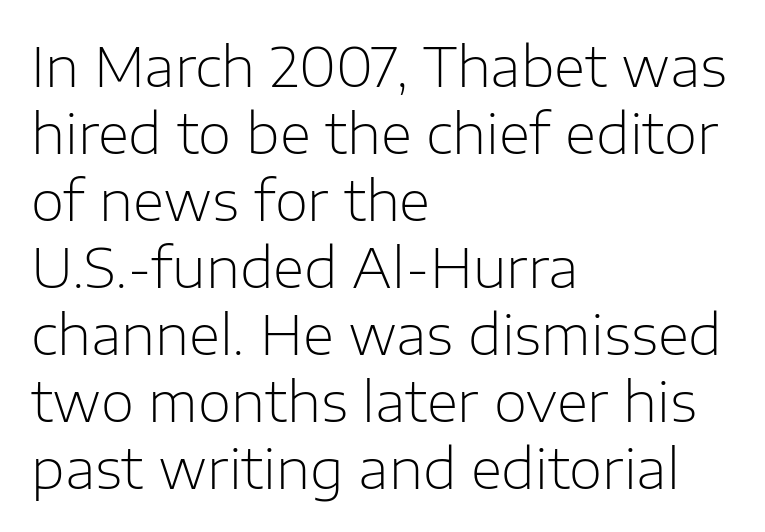
{"serif": "no", "italic": "no", "bold": "no", "weight": "light", "width": "normal", "stroke_contrast": "low", "x_height": "medium", "monospaced": "no", "underline": "no", "align": "left", "line_spacing_ratio": 1.24, "letter_spacing": "normal", "letter_spacing_em": 0.0, "glyph_px": 54}
